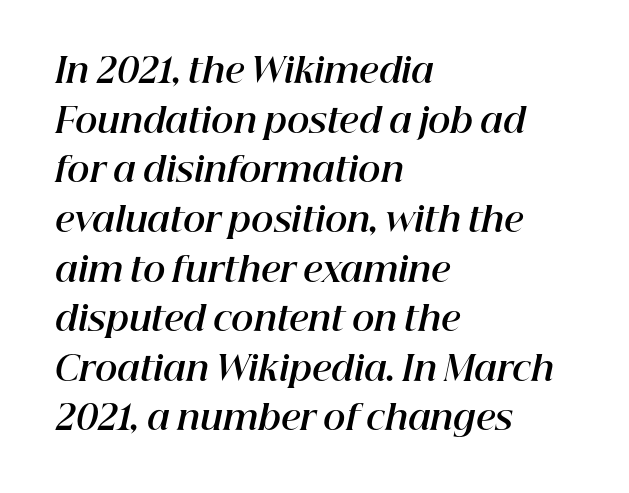
Q: Is the text bold? A: Yes.
Q: Is the text italic (slanted)? A: Yes, it leans right by about 12 degrees.
Q: Is the text underlined? A: No.
Q: How is the paragraph aligned? A: Left-aligned.
Q: Is the spacing between letters normal or unusually wide? A: Normal.
Q: Is the spacing between lines tight, normal or loose? A: Normal.
Q: Width (condensed, normal, or wide)? A: Normal.
Q: Stroke contrast? A: High.
Q: x-height? A: Medium.
Q: Monospaced? A: No.
